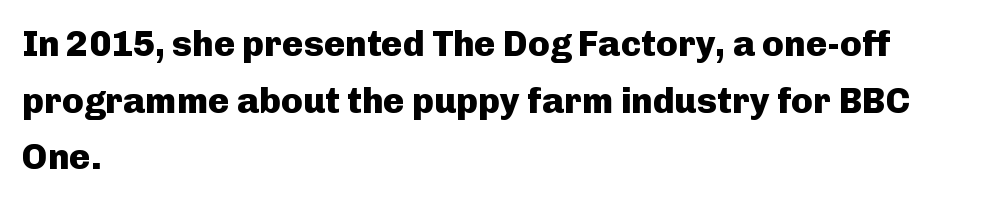
{"serif": "no", "italic": "no", "bold": "yes", "weight": "heavy", "width": "normal", "stroke_contrast": "low", "x_height": "medium", "monospaced": "no", "underline": "no", "align": "left", "line_spacing": "normal", "line_spacing_ratio": 1.57, "letter_spacing": "normal", "letter_spacing_em": 0.0, "glyph_px": 36}
